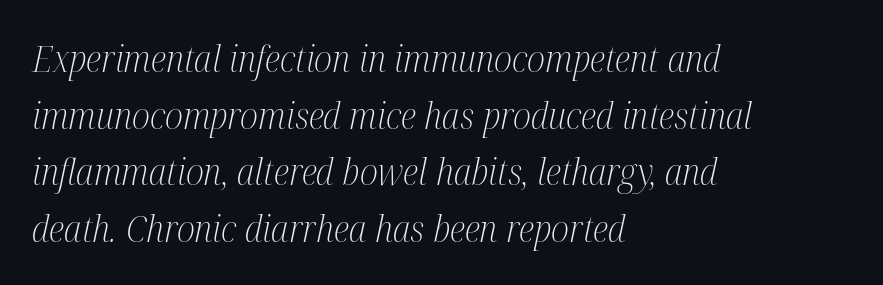
{"serif": "yes", "italic": "yes", "lean": "right", "slant_degrees": 12, "bold": "no", "weight": "light", "width": "condensed", "stroke_contrast": "medium", "x_height": "medium", "monospaced": "no", "underline": "no", "align": "left", "line_spacing": "normal", "line_spacing_ratio": 1.53, "letter_spacing": "normal", "letter_spacing_em": 0.0, "glyph_px": 37}
